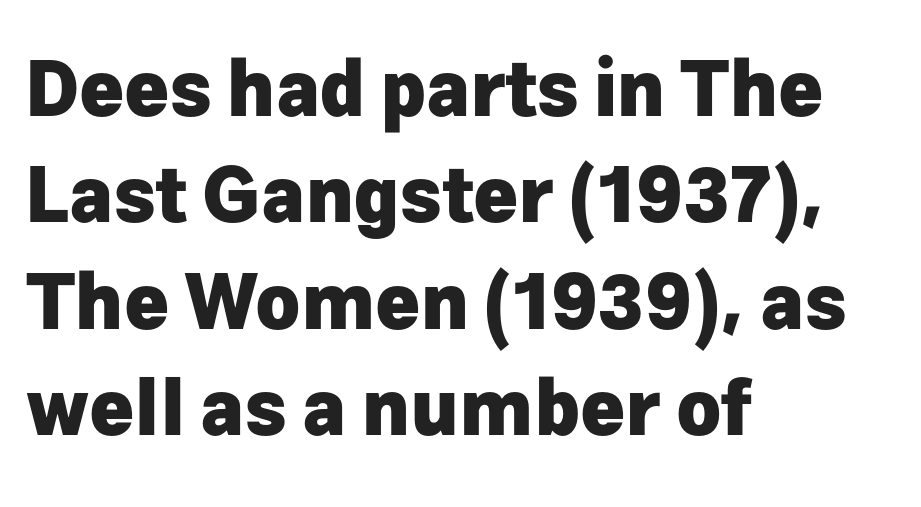
The image shows 76 px heavy sans-serif type, upright; set left-aligned, normal line spacing (1.4x), normal letter spacing, not underlined; low stroke contrast and a medium x-height.
